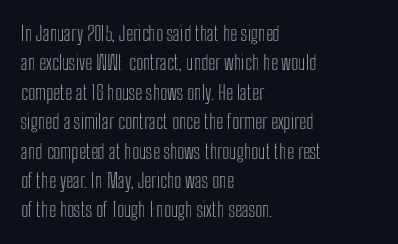
Notice how the passage keeps a crisp vertical edge on the left only. The space directly below the letters is spotless. The designer left line spacing at the default. Honestly, the letter spacing is just normal — you wouldn't notice it. Posture: vertical.
